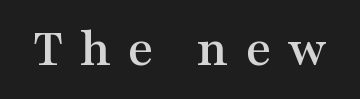
Q: Is the text italic (slanted)? A: No, it is upright.
Q: Is the typeface a serif or a sans-serif typeface? A: Serif.
Q: Is the text underlined? A: No.
Q: Is the spacing between letters normal or unusually wide? A: Unusually wide.
Q: Width (condensed, normal, or wide)? A: Wide.
Q: Stroke contrast? A: Medium.
Q: x-height? A: Medium.
Q: Monospaced? A: No.
